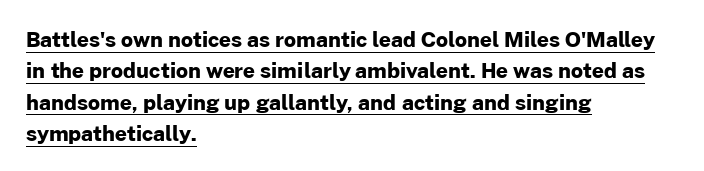
Casual observation: everything's shoved over to the left. Style check: upright. Whoever set this chose a conventional vertical rhythm. Typographic density is high because the face is bold.
